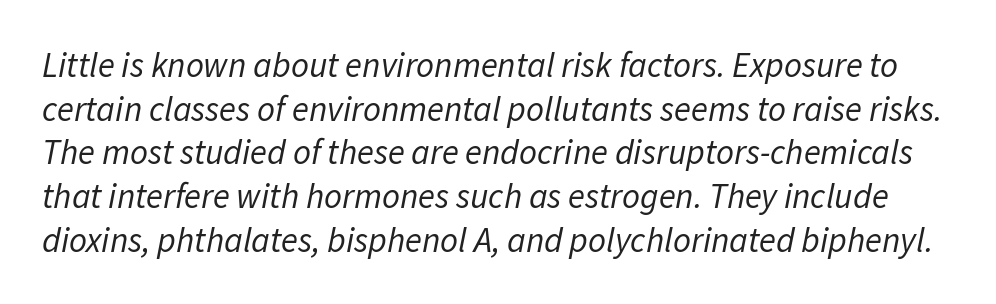
Q: Is the text bold? A: No.
Q: Is the text italic (slanted)? A: Yes, it leans right by about 11 degrees.
Q: Is the text underlined? A: No.
Q: Is the spacing between letters normal or unusually wide? A: Normal.
Q: Is the spacing between lines tight, normal or loose? A: Normal.
Q: Width (condensed, normal, or wide)? A: Normal.
Q: Stroke contrast? A: Low.
Q: x-height? A: Medium.
Q: Monospaced? A: No.
